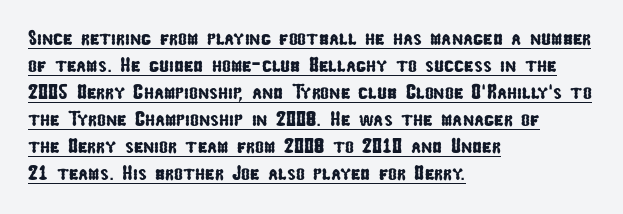
The image shows 21 px text type; set left-aligned, normal line spacing (1.29x), normal letter spacing, underlined.
